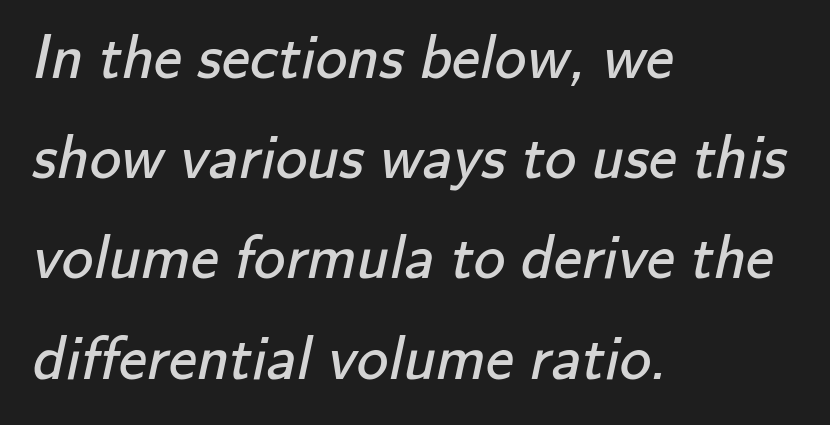
These lines keep a tight, regular rhythm from letter to letter. Think of a printed novel: that variable character pitch is what you see here. Casual observation: everything's shoved over to the left. Does the type have serifs? No, each stem ends abruptly. One glance says typical: line gaps are just what's usual. Stem width sits at or under what a default text font uses.
